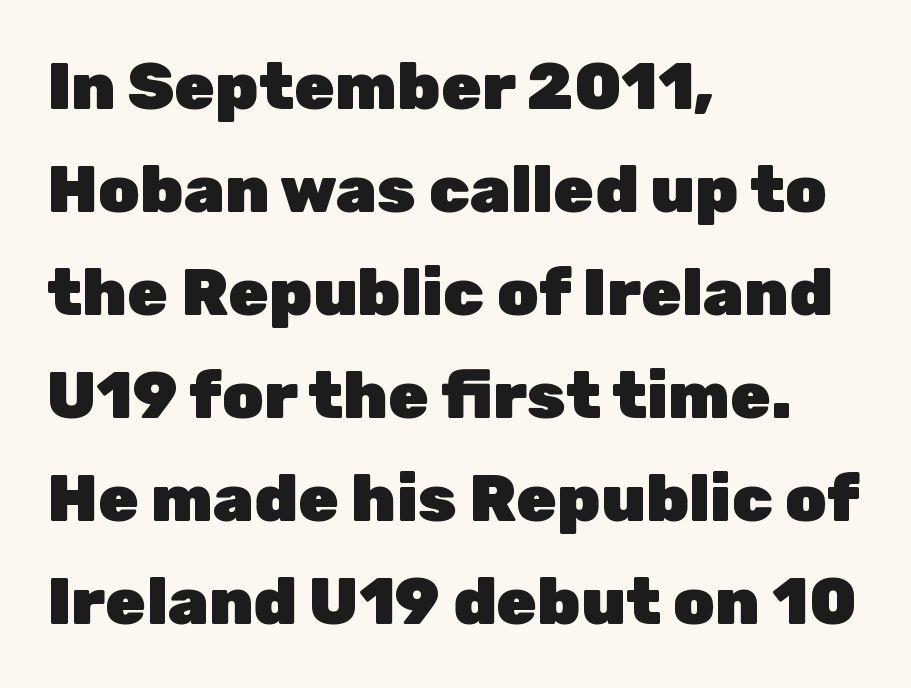
Is there much room between lines? A standard amount, neither cramped nor airy. Looks like regular typesetting: each glyph gets only the width it needs. Tall strokes in this sample are plumb rather than angled. Stroke thickness is high; the sample reads as a true bold. The passage shown has conventional tracking throughout. Descenders hang freely into open space.
